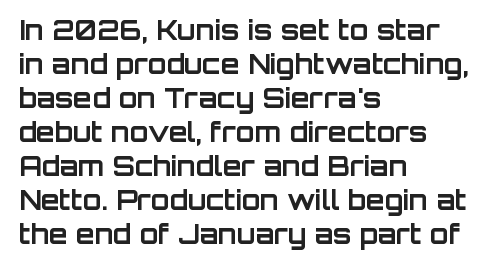
The image shows 27 px bold type, upright; set left-aligned, normal line spacing (1.26x), normal letter spacing, not underlined.
